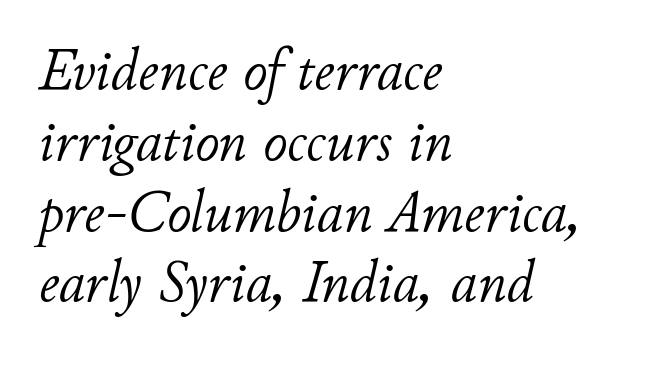
Bare-footed words on every line. The type is set solid horizontally, with unmodified tracking. The paragraph shown leans on its left margin. In terms of posture, this sample is oblique. Stroke mass is kept to a normal reading level or below. Note the varied advance widths — an 'i' is clearly narrower than an 'm'.
